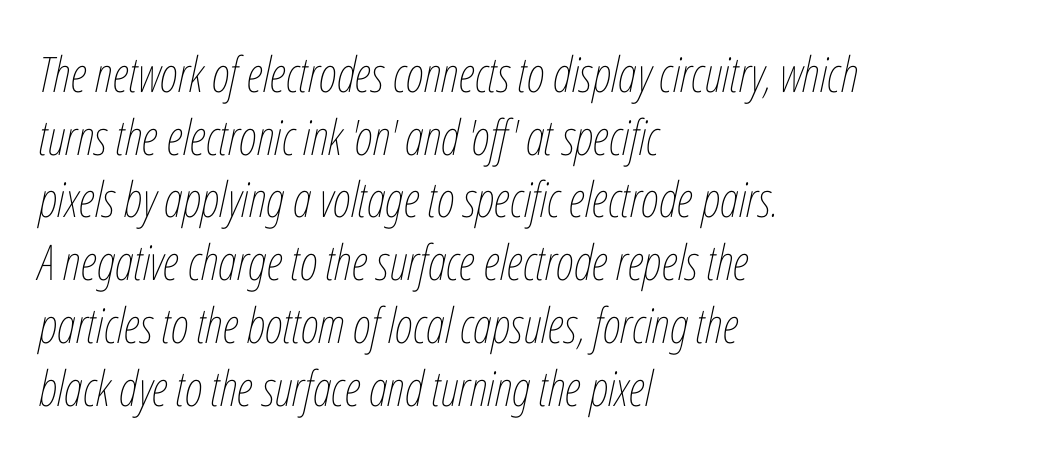
Compared with a typical body face, this is equally light or lighter still. The glyphs are unaccompanied by any horizontal stroke below them. The vertical gap from one line to the next is medium. You could not count columns in this text — the font is proportionally spaced. The text block is weighted toward the left margin, trailing off unevenly rightward. Tracking value appears to be zero — textbook default spacing.
